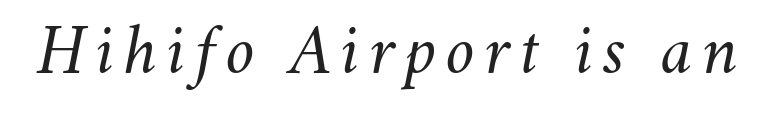
Q: Is the text bold? A: No.
Q: Is the text italic (slanted)? A: Yes, it leans right by about 11 degrees.
Q: Is the text underlined? A: No.
Q: Width (condensed, normal, or wide)? A: Normal.
Q: Stroke contrast? A: Medium.
Q: x-height? A: Small.
Q: Monospaced? A: No.
